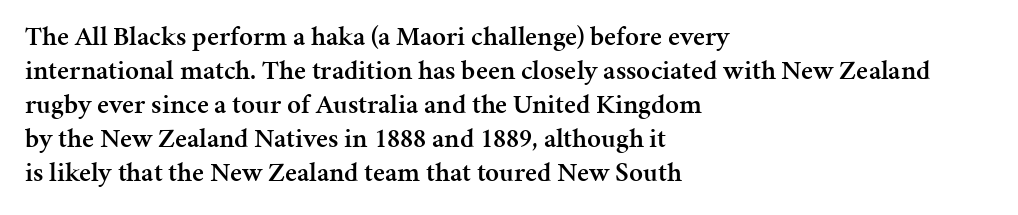
Q: Is the text bold? A: Semi-bold.
Q: Is the text italic (slanted)? A: No, it is upright.
Q: Is the text underlined? A: No.
Q: How is the paragraph aligned? A: Left-aligned.
Q: Is the spacing between letters normal or unusually wide? A: Normal.
Q: Is the spacing between lines tight, normal or loose? A: Normal.
